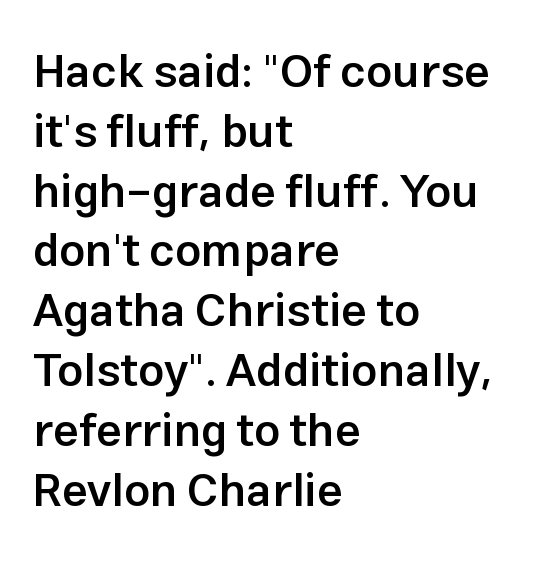
Looks like regular typesetting: each glyph gets only the width it needs. In terms of weight, the rendering is demibold, just under bold. The glyphs are unaccompanied by any horizontal stroke below them. Look at the tracking — it's just the regular setting, nothing added. If you drew a line through each stem, it would be perfectly vertical. To sum up the face: it is a sans, with no serifs.
